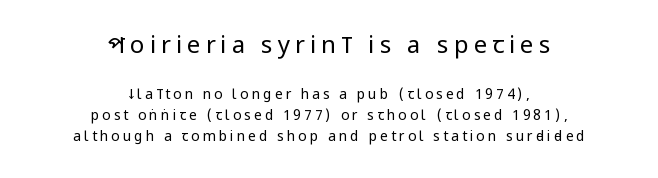
Q: Is the text bold? A: No.
Q: Is the text italic (slanted)? A: No, it is upright.
Q: Is the text underlined? A: No.
Q: How is the paragraph aligned? A: Centered.
Q: Is the spacing between letters normal or unusually wide? A: Unusually wide.
Q: Is the spacing between lines tight, normal or loose? A: Normal.
Q: Which block of text is set in a larger size, the first (top) or the second (bottom)? A: The first (top) one.
